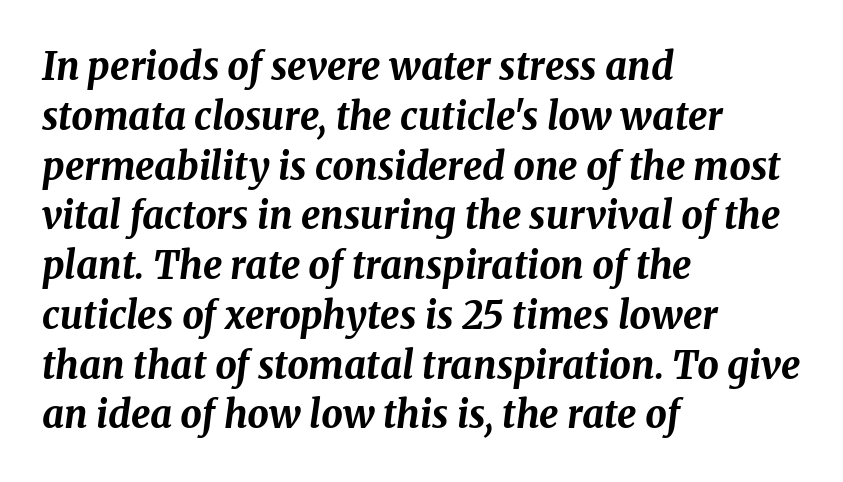
Where is the straight margin? On the left. Caption: bold face, heavy strokes. Does the lettering tilt? It does — this is italic. Here the designer chose a conventional face with non-uniform glyph widths.
